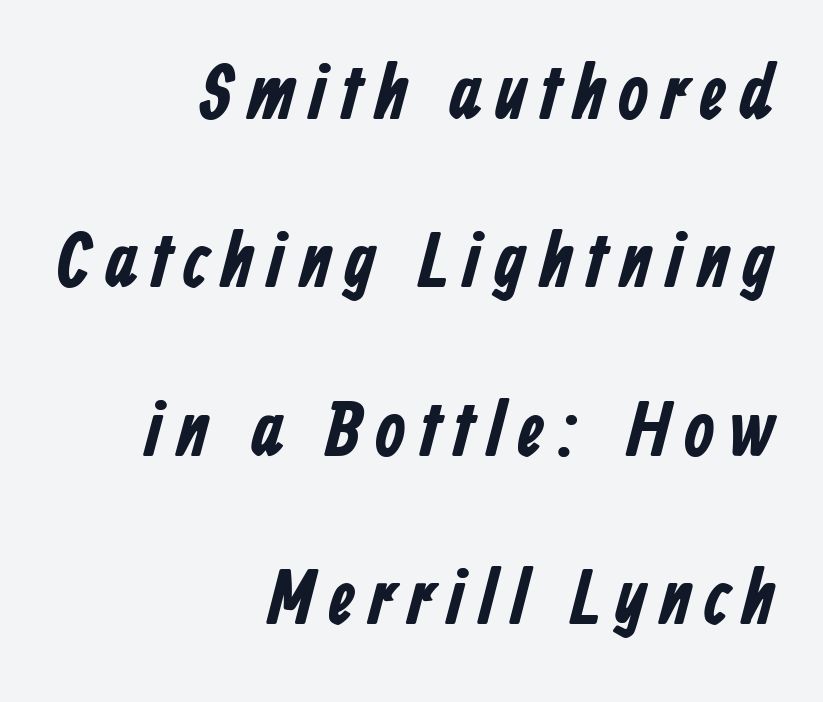
Q: Is the text bold? A: Yes.
Q: Is the typeface a serif or a sans-serif typeface? A: Sans-serif.
Q: Is the text underlined? A: No.
Q: How is the paragraph aligned? A: Right-aligned.
Q: Is the spacing between lines tight, normal or loose? A: Loose.
Q: Width (condensed, normal, or wide)? A: Condensed.
Q: Stroke contrast? A: Low.
Q: x-height? A: Medium.
Q: Monospaced? A: No.
